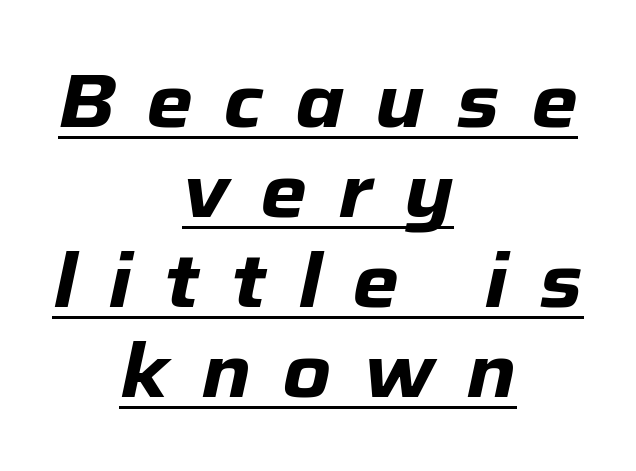
The letters are slanted; this is an italic face. Heavy, bold letterforms. These lines stack symmetrically, like a column narrowing and widening about its center. The letters are spread apart with noticeably loose tracking. This sample has the flowing, uneven cadence of proportional lettering. What decoration does the sample have? An underline.
